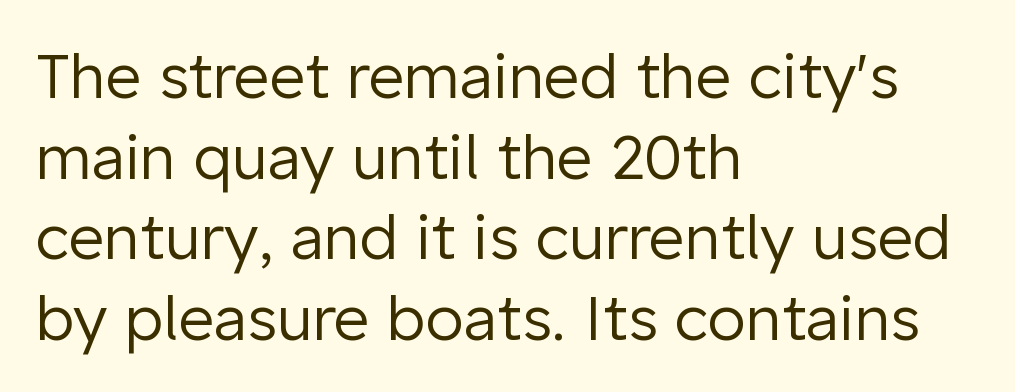
The lines are quadded left. It's the straight-up-and-down kind of type. The text was rendered using a sans face with plain stroke endings. Letters have the restrained weight of plain body copy at most.
